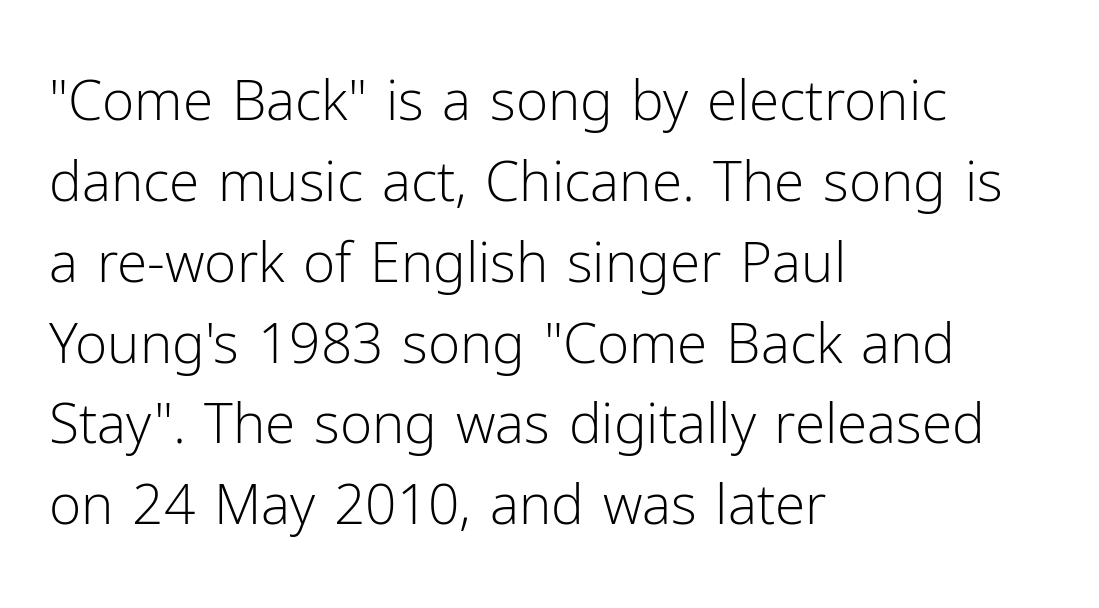
Glyph-to-glyph distance matches everyday printed text. This rendering features lettering with no underline. The passage shown stacks its lines at a standard gap. The typeface has the unassuming heft of standard copy or less. The letters stand upright; this is a roman face.
